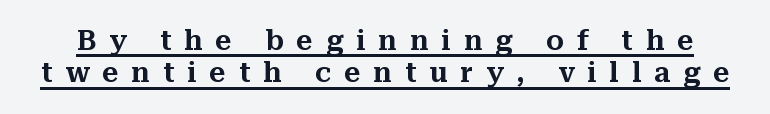
Q: Is the text italic (slanted)? A: No, it is upright.
Q: Is the typeface a serif or a sans-serif typeface? A: Serif.
Q: Is the text underlined? A: Yes.
Q: Is the spacing between letters normal or unusually wide? A: Unusually wide.
Q: Width (condensed, normal, or wide)? A: Normal.
Q: Stroke contrast? A: Medium.
Q: x-height? A: Medium.
Q: Monospaced? A: No.
